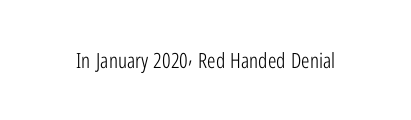
{"italic": "no", "bold": "no", "underline": "no", "letter_spacing": "normal", "letter_spacing_em": 0.0, "glyph_px": 21}
